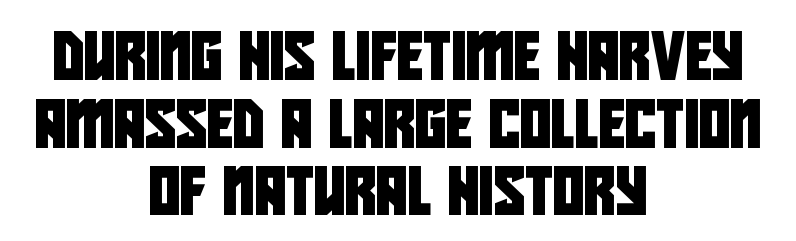
The image shows 48 px condensed sans-serif type; set centered, normal line spacing (1.41x), normal letter spacing, not underlined; low stroke contrast and a large x-height.
